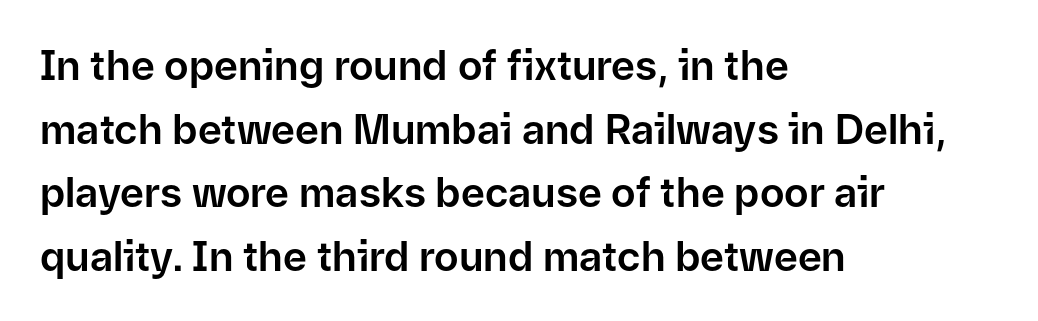
The image shows 41 px sans-serif type, upright; set left-aligned, normal line spacing (1.55x), normal letter spacing, not underlined; low stroke contrast and a medium x-height.
